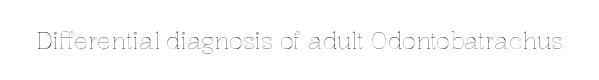
Q: Is the text italic (slanted)? A: No, it is upright.
Q: Is the text underlined? A: No.
Q: Is the spacing between letters normal or unusually wide? A: Normal.
